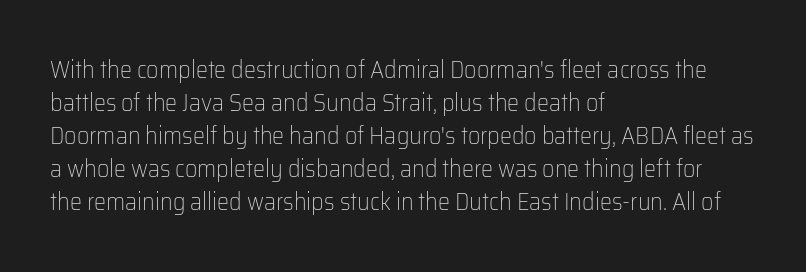
The image shows 24 px text type, upright; set left-aligned, normal line spacing (1.38x), normal letter spacing, not underlined.
